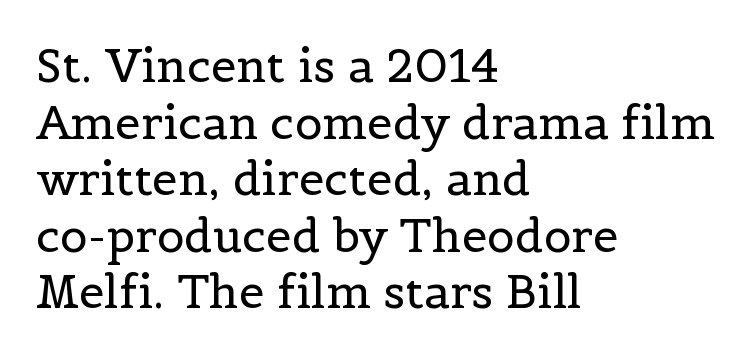
{"serif": "yes", "italic": "no", "bold": "no", "weight": "regular", "width": "normal", "x_height": "medium", "monospaced": "no", "underline": "no", "align": "left", "line_spacing_ratio": 1.23, "letter_spacing": "normal", "letter_spacing_em": 0.0, "glyph_px": 46}
